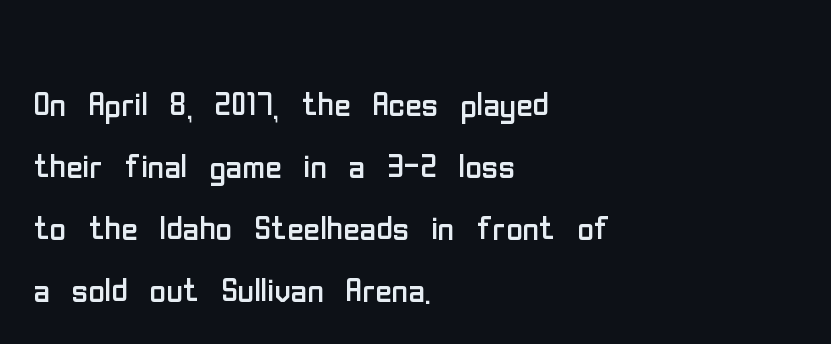
Leading: standard. The gaps between neighbouring characters are ordinary and unremarkable. Horizontal alignment here is leftward, the default for most running prose. Letters rest on an invisible, unmarked baseline. Proportional: the letters do not fall into vertical columns. The specimen reads as upright at a glance.
